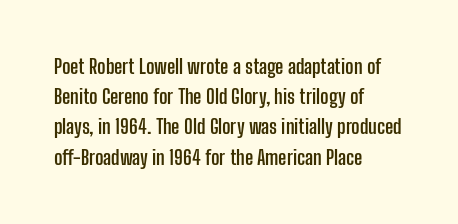
The image shows 20 px bold type, upright; set left-aligned, normal line spacing (1.51x), normal letter spacing, not underlined.
